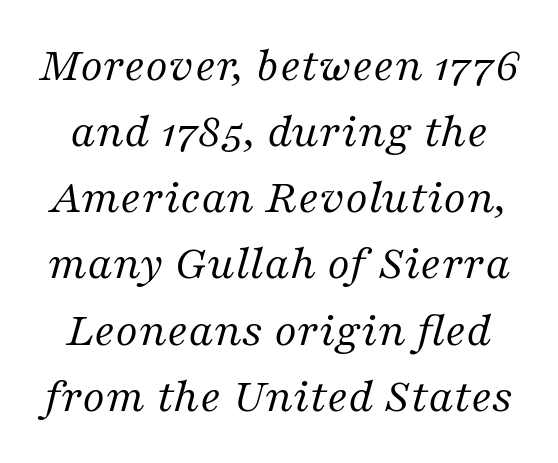
How are the letters spaced? Ordinarily, with no added tracking. This is oblique type, the kind used for emphasis or titles. The font family rendered here belongs to the serif group. Character widths vary here, with narrow letters taking less room than wide ones. The strip under each line holds only bare page. Compared with a typical body face, this is equally light or lighter still.
